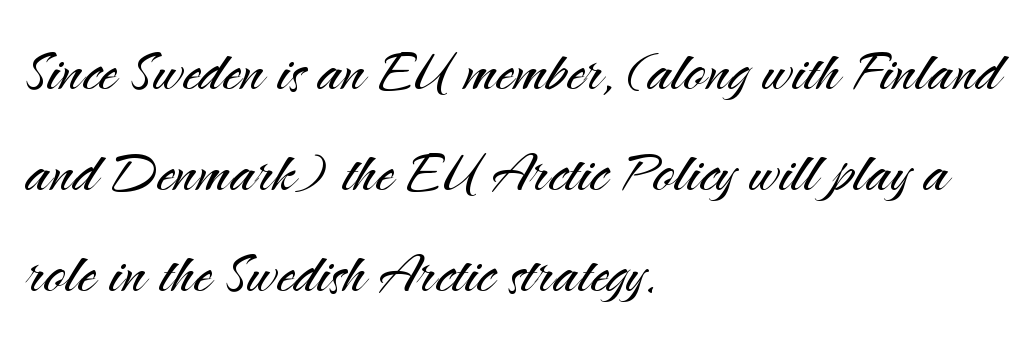
{"serif": "no", "bold": "no", "weight": "light", "width": "normal", "stroke_contrast": "medium", "x_height": "small", "monospaced": "no", "underline": "no", "align": "left", "line_spacing": "normal", "line_spacing_ratio": 1.4, "letter_spacing": "normal", "letter_spacing_em": 0.0, "glyph_px": 72}
